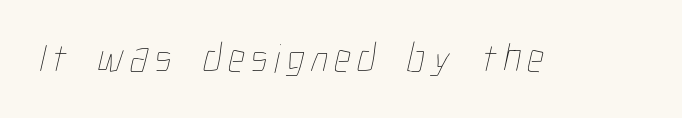
The image shows 41 px thin, condensed type; set not underlined; low stroke contrast and a medium x-height.
